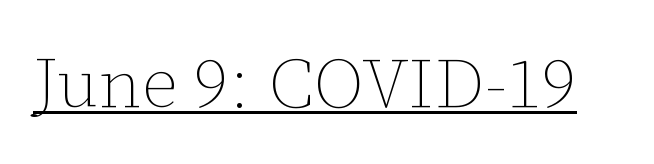
{"italic": "no", "bold": "no", "weight": "thin", "width": "normal", "stroke_contrast": "low", "x_height": "medium", "monospaced": "no", "underline": "yes", "letter_spacing": "normal", "letter_spacing_em": 0.0, "glyph_px": 71}
